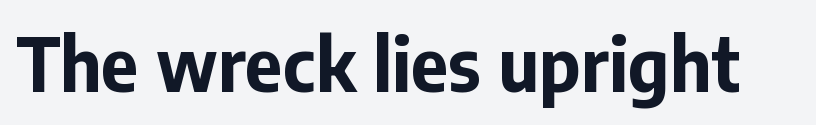
The image shows 73 px bold sans-serif type, upright; set normal letter spacing, not underlined; low stroke contrast and a medium x-height.
